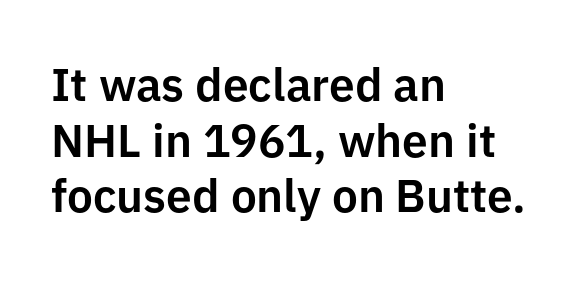
{"serif": "no", "italic": "no", "width": "normal", "stroke_contrast": "low", "x_height": "medium", "monospaced": "no", "underline": "no", "align": "left", "line_spacing_ratio": 1.21, "letter_spacing": "normal", "letter_spacing_em": 0.0, "glyph_px": 46}
